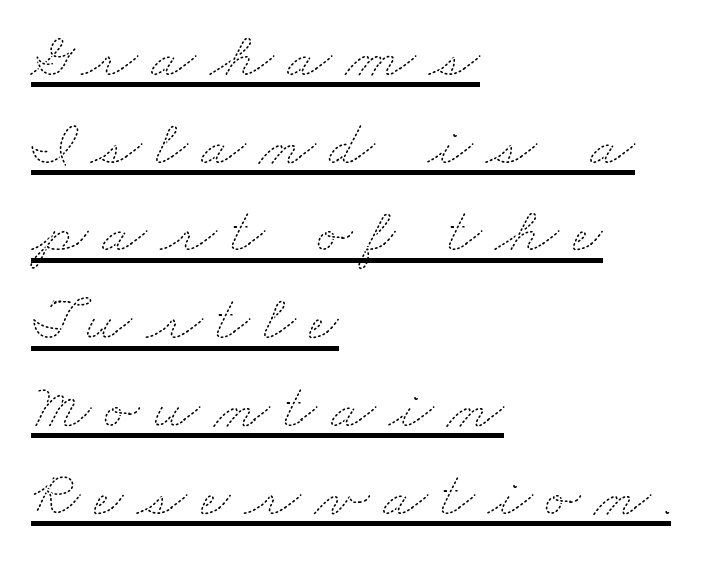
Bold? No — there's no thickening of the strokes. Leading: standard. Glance below the letters and you will spot a drawn line. Between one letter and the next there's a generous, obvious gap. These lines are rendered in a variable-pitch font.
